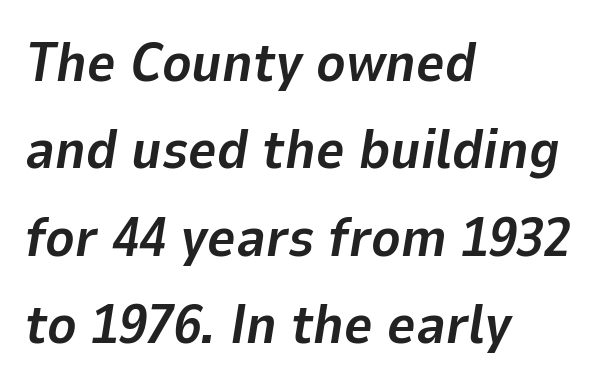
{"italic": "yes", "lean": "right", "slant_degrees": 9, "bold": "yes", "weight": "bold", "width": "normal", "stroke_contrast": "low", "x_height": "medium", "monospaced": "no", "underline": "no", "align": "left", "line_spacing": "normal", "line_spacing_ratio": 1.59, "letter_spacing": "normal", "letter_spacing_em": 0.0, "glyph_px": 55}
